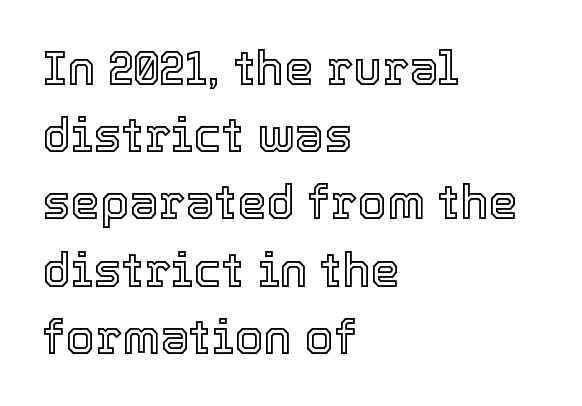
Notice how descenders clear the ascenders below comfortably — that's standard leading. The rag falls on the right side of this text block. This rendering features lettering with no underline. How are the letters spaced? Ordinarily, with no added tracking. When letters stand straight like this, we call the style roman or upright. The letters advance in unequal steps, a hallmark of proportional type.
